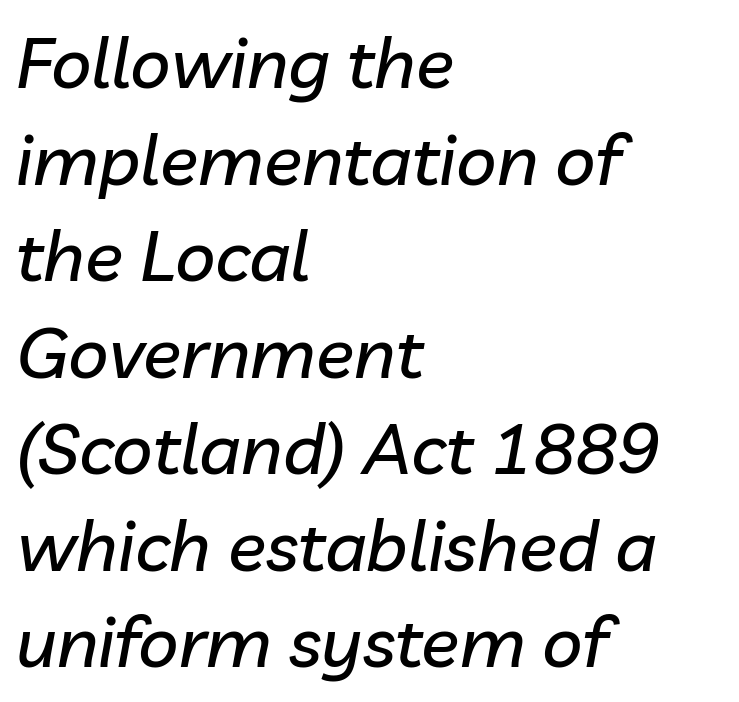
Rendered with sloped, italic letterforms. These lines are rendered in a variable-pitch font. Just letters on the line, the space beneath them empty. The compositor pushed each line to the left boundary.
